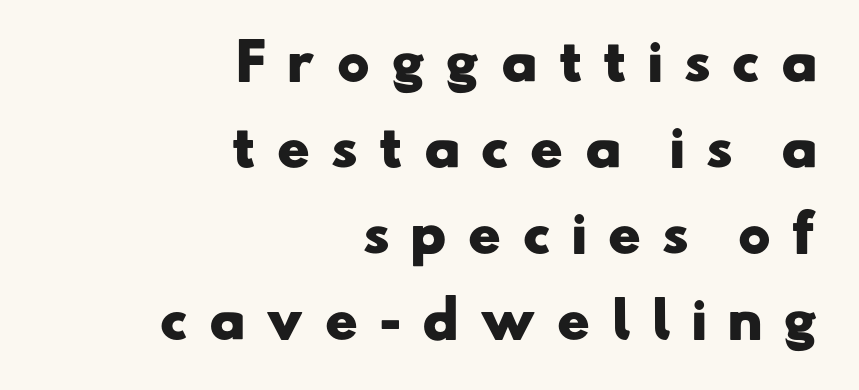
Q: Is the text bold? A: Yes.
Q: Is the typeface a serif or a sans-serif typeface? A: Sans-serif.
Q: Is the text underlined? A: No.
Q: How is the paragraph aligned? A: Right-aligned.
Q: Is the spacing between letters normal or unusually wide? A: Unusually wide.
Q: Width (condensed, normal, or wide)? A: Wide.
Q: Stroke contrast? A: Low.
Q: x-height? A: Small.
Q: Monospaced? A: No.
